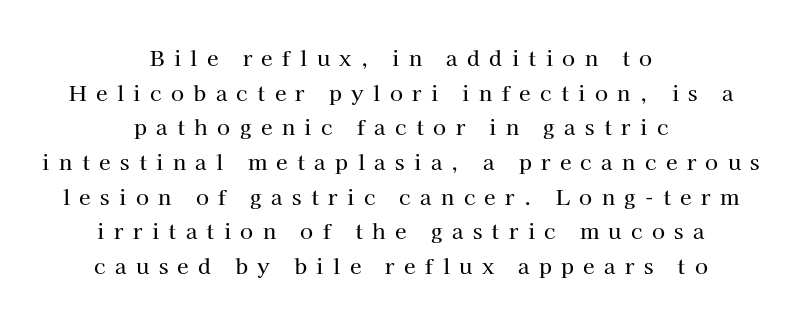
Whoever set this chose a conventional vertical rhythm. The typography opts for an upright posture over an oblique one. Only glyphs here, with clear space below each row. Is the letter spacing exaggerated? Yes — the characters are pushed far apart. A student would call this center alignment; a typographer would say set centered.
